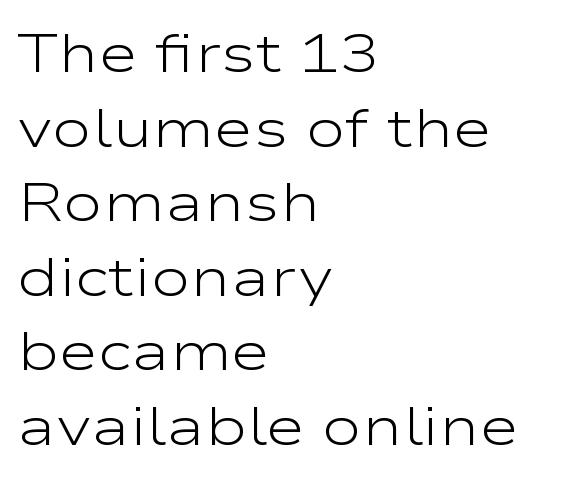
Lines of text with bare space underneath. Quick note: interline space is typical. Varying glyph widths throughout — classic text-font behaviour. The typeface chosen for these lines omits serifs. The passage shown is not bold in any degree.
